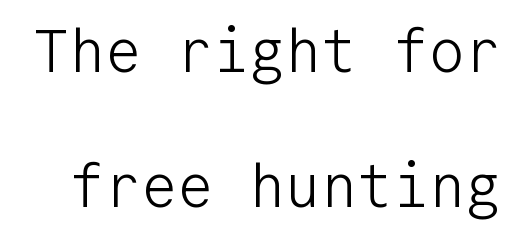
{"serif": "no", "italic": "no", "bold": "no", "weight": "light", "width": "normal", "stroke_contrast": "low", "x_height": "medium", "monospaced": "yes", "underline": "no", "line_spacing": "loose", "line_spacing_ratio": 2.25, "letter_spacing": "normal", "letter_spacing_em": 0.0, "glyph_px": 60}
